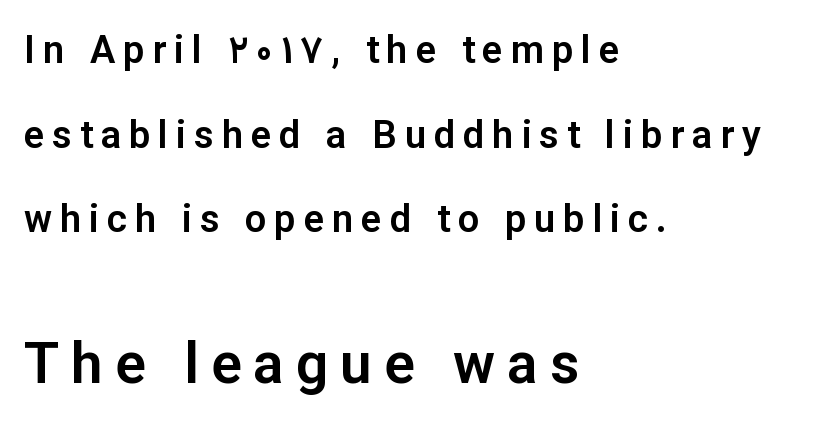
{"serif": "no", "italic": "no", "width": "normal", "stroke_contrast": "low", "x_height": "medium", "monospaced": "no", "underline": "no", "align": "left", "line_spacing": "loose", "line_spacing_ratio": 2.23, "letter_spacing": "wide", "letter_spacing_em": 0.21, "larger_block": "second", "size_ratio": 1.5, "glyph_px": 57}
